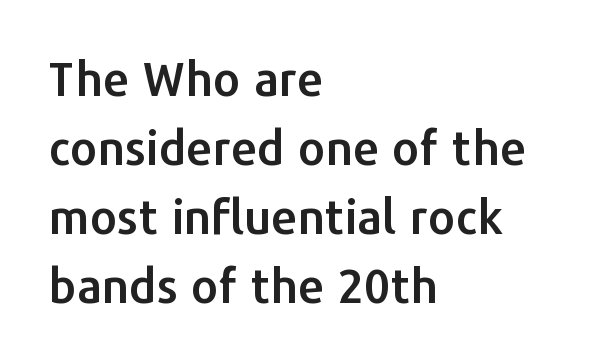
Reading down the block, your eye returns to a fixed left position each line. Descenders hang freely into open space. Compared with typical paragraphs, the rows here are spaced about the same. Do the characters align in a grid? No, the font is proportional.
